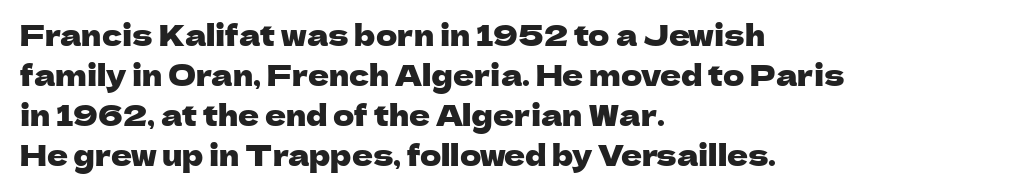
Descenders are the only things crossing below the line. The passage shown is typed in a proportional face where columns would drift. The horizontal fit of the characters is conventional and even. This rendering uses left alignment, leaving the right contour irregular. Regarding leading, the lines here are spaced in the standard way.
